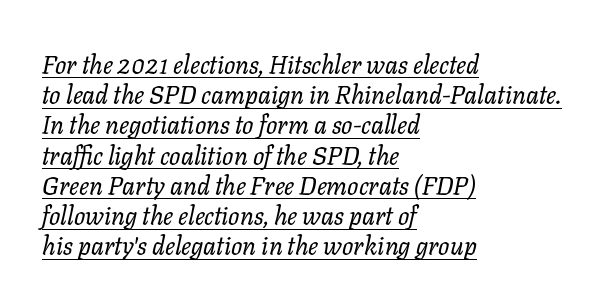
{"italic": "yes", "lean": "right", "slant_degrees": 11, "bold": "no", "underline": "yes", "align": "left", "line_spacing_ratio": 1.21, "letter_spacing": "normal", "letter_spacing_em": 0.0, "glyph_px": 25}
